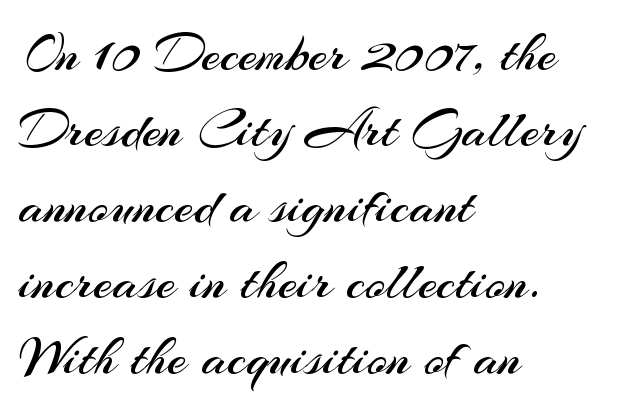
The image shows 55 px regular-weight sans-serif type; set left-aligned, normal line spacing (1.38x), normal letter spacing, not underlined; medium stroke contrast and a small x-height.
